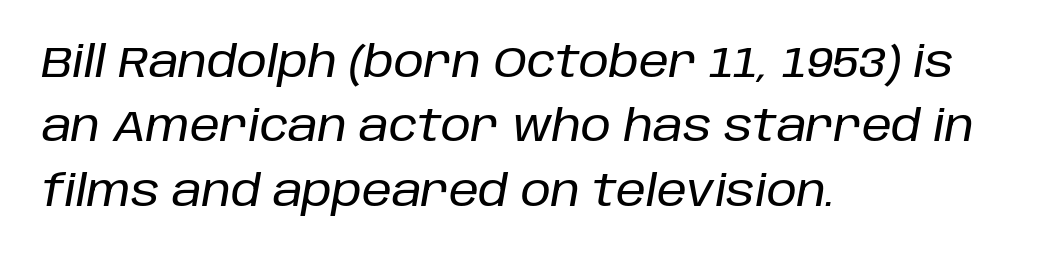
Q: Is the text italic (slanted)? A: Yes, it leans right by about 10 degrees.
Q: Is the text underlined? A: No.
Q: How is the paragraph aligned? A: Left-aligned.
Q: Is the spacing between letters normal or unusually wide? A: Normal.
Q: Is the spacing between lines tight, normal or loose? A: Normal.
Q: Width (condensed, normal, or wide)? A: Normal.
Q: Stroke contrast? A: Low.
Q: x-height? A: Large.
Q: Monospaced? A: No.
